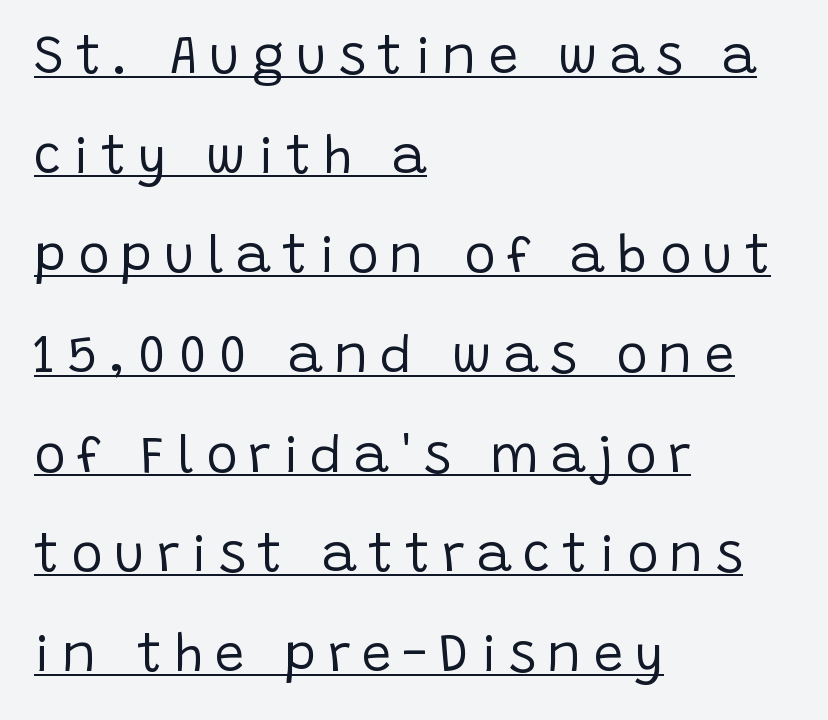
Q: Is the text bold? A: No.
Q: Is the text italic (slanted)? A: No, it is upright.
Q: Is the typeface a serif or a sans-serif typeface? A: Sans-serif.
Q: Is the text underlined? A: Yes.
Q: How is the paragraph aligned? A: Left-aligned.
Q: Is the spacing between letters normal or unusually wide? A: Unusually wide.
Q: Width (condensed, normal, or wide)? A: Normal.
Q: Stroke contrast? A: Low.
Q: x-height? A: Large.
Q: Monospaced? A: No.
